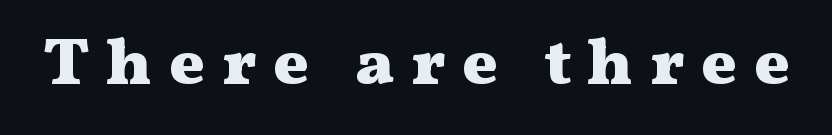
{"serif": "yes", "italic": "no", "bold": "yes", "weight": "heavy", "width": "wide", "stroke_contrast": "medium", "x_height": "medium", "monospaced": "no", "underline": "no", "letter_spacing": "wide", "letter_spacing_em": 0.25, "glyph_px": 66}
